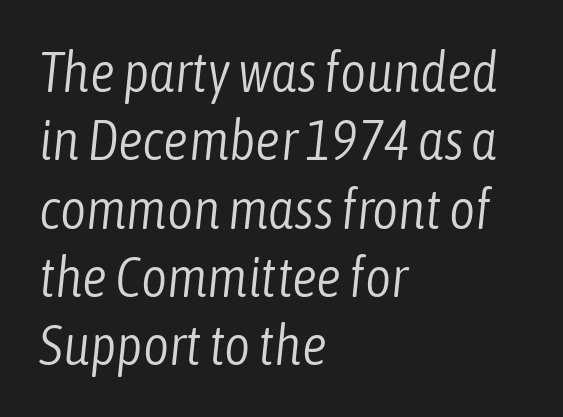
Does the copy run flush right? No — it runs flush left. Slant detected: the letters are inclined. The letters look calm and open, with moderate or lighter stems. Look at the tracking — it's just the regular setting, nothing added. A typesetter would call this proportional, since set widths differ per character. A bare baseline throughout the passage.
